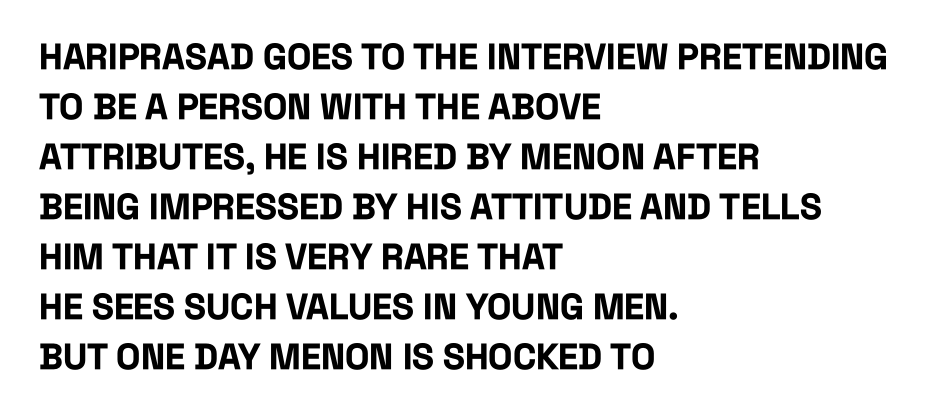
The image shows 36 px bold, condensed sans-serif type, upright; set left-aligned, normal line spacing (1.39x), normal letter spacing, not underlined; low stroke contrast and a large x-height.
